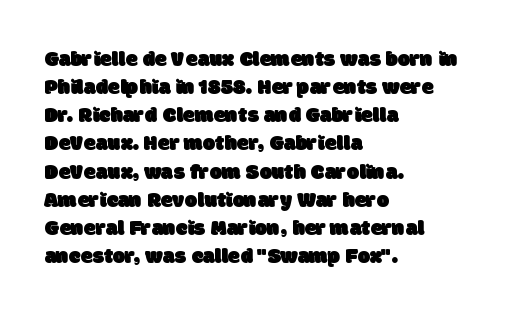
{"underline": "no", "align": "left", "line_spacing": "normal", "line_spacing_ratio": 1.28, "letter_spacing": "normal", "letter_spacing_em": 0.0, "glyph_px": 22}
